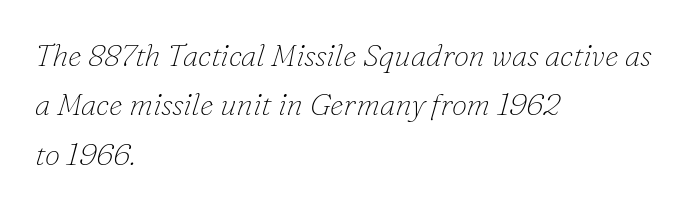
Characters follow at the spacing the type designer built in. You could not count columns in this text — the font is proportionally spaced. Style check: oblique. This rendering employs a face with finishing strokes, i.e., a serif. The setting favours the left margin, as ordinary paragraphs usually do.
